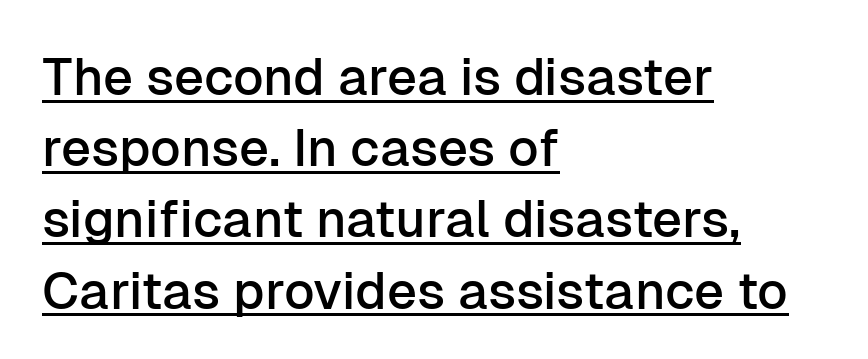
Q: Is the text italic (slanted)? A: No, it is upright.
Q: Is the typeface a serif or a sans-serif typeface? A: Sans-serif.
Q: Is the text underlined? A: Yes.
Q: How is the paragraph aligned? A: Left-aligned.
Q: Is the spacing between letters normal or unusually wide? A: Normal.
Q: Is the spacing between lines tight, normal or loose? A: Normal.
Q: Width (condensed, normal, or wide)? A: Normal.
Q: Stroke contrast? A: Low.
Q: x-height? A: Medium.
Q: Monospaced? A: No.
